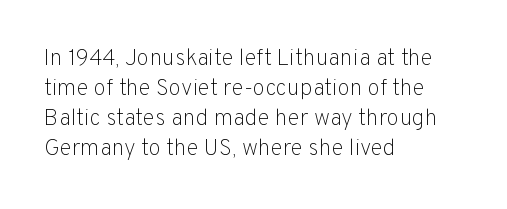
{"italic": "no", "bold": "no", "underline": "no", "align": "left", "line_spacing": "normal", "line_spacing_ratio": 1.31, "letter_spacing": "normal", "letter_spacing_em": 0.0, "glyph_px": 23}
